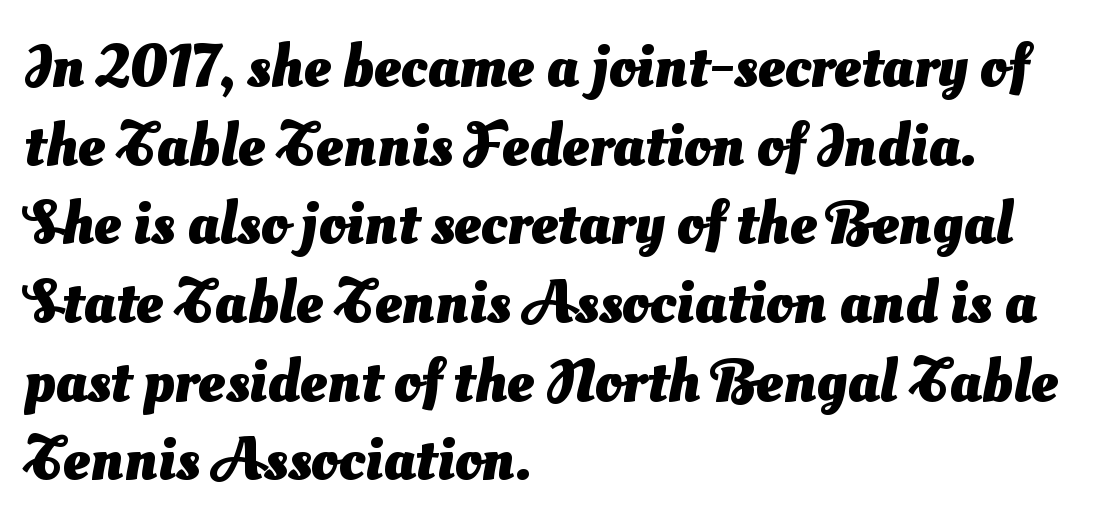
What's the leading like? Ordinary, nothing unusual. The gap between lines stays unmarked. Does extra space separate the letters? No, they use regular spacing. Line beginnings align vertically; line endings do not. The typesetting leans heavy: a genuine bold.
